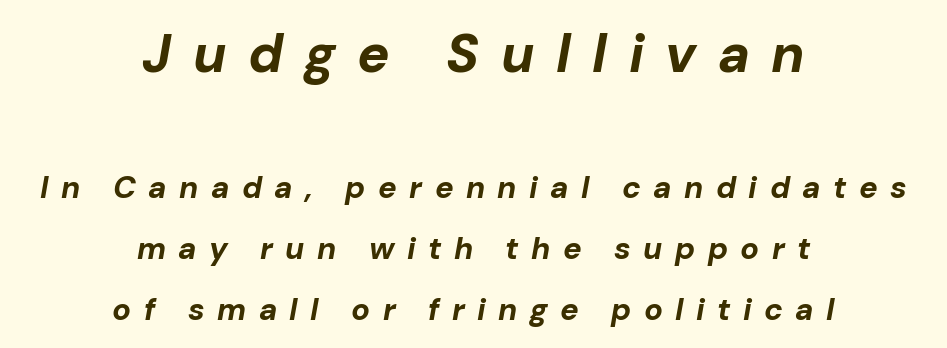
Q: Is the text bold? A: Yes.
Q: Is the text italic (slanted)? A: Yes, it leans right by about 10 degrees.
Q: Is the text underlined? A: No.
Q: How is the paragraph aligned? A: Centered.
Q: Is the spacing between letters normal or unusually wide? A: Unusually wide.
Q: Is the spacing between lines tight, normal or loose? A: Loose.
Q: Which block of text is set in a larger size, the first (top) or the second (bottom)? A: The first (top) one.
Q: Width (condensed, normal, or wide)? A: Normal.
Q: Stroke contrast? A: Low.
Q: x-height? A: Medium.
Q: Monospaced? A: No.
